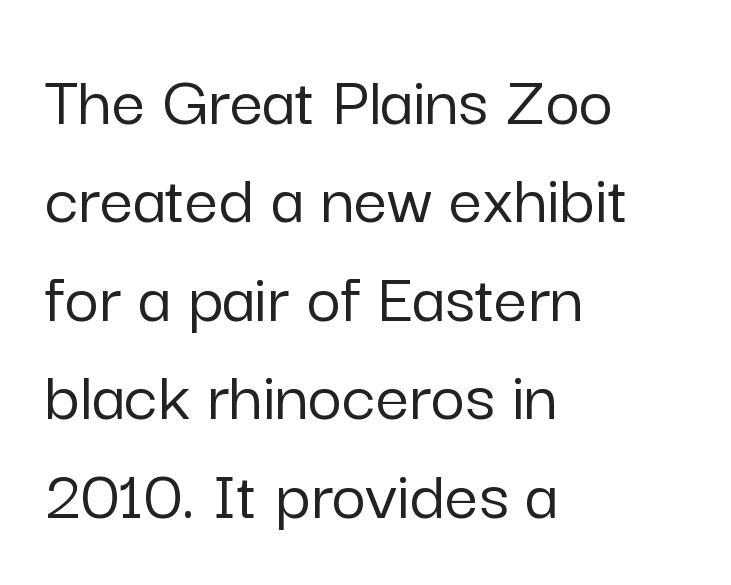
The image shows 74 px sans-serif type, upright; set left-aligned, normal line spacing (1.33x), normal letter spacing, not underlined; low stroke contrast and a medium x-height.
